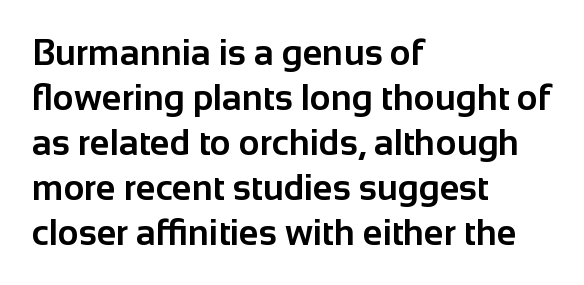
This sample keeps an unexceptional amount of space between lines. The passage is arranged the way most books set body copy — flush left. Compared with typical body copy, the letter spacing here is the same. Descenders hang freely into open space. Strong, thick strokes mark this as bold type.
